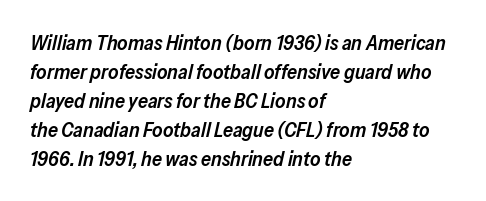
{"italic": "yes", "lean": "right", "slant_degrees": 13, "bold": "semi", "underline": "no", "align": "left", "line_spacing": "normal", "line_spacing_ratio": 1.45, "letter_spacing": "normal", "letter_spacing_em": 0.0, "glyph_px": 20}
